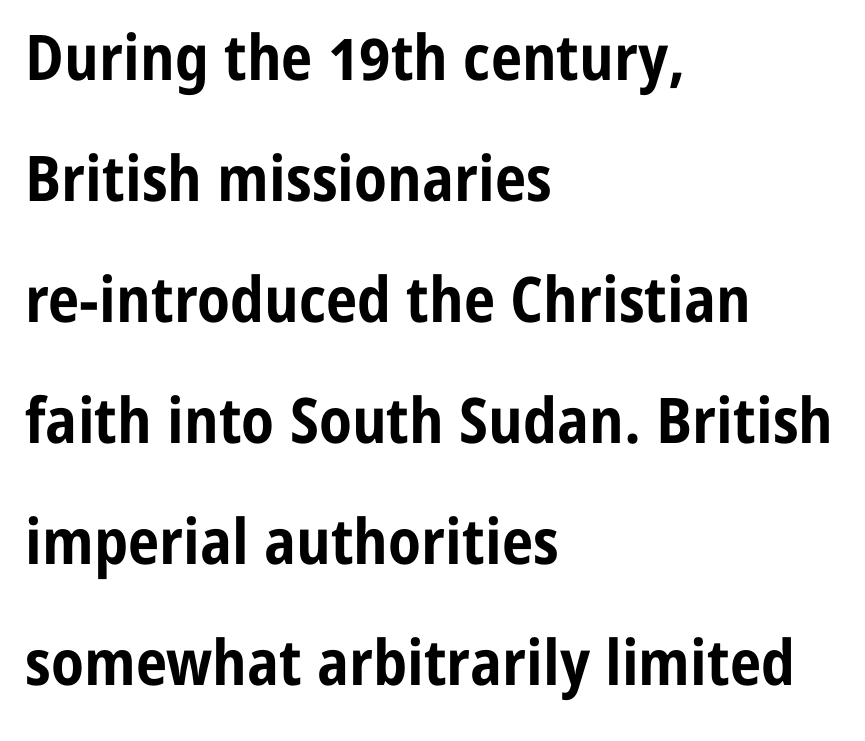
The image shows 63 px bold, condensed sans-serif type, upright; set left-aligned, loose line spacing (1.92x), normal letter spacing, not underlined; low stroke contrast and a medium x-height.
